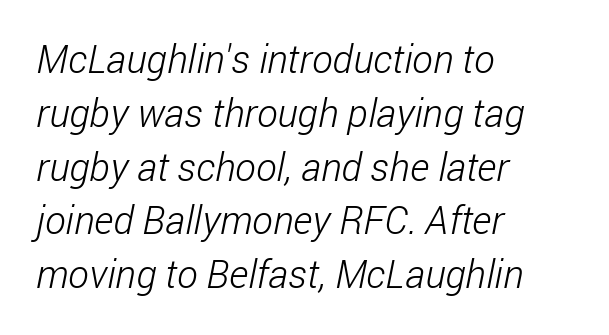
{"serif": "no", "bold": "no", "weight": "light", "width": "condensed", "stroke_contrast": "low", "x_height": "medium", "monospaced": "no", "underline": "no", "align": "left", "line_spacing": "normal", "line_spacing_ratio": 1.38, "letter_spacing": "normal", "letter_spacing_em": 0.0, "glyph_px": 39}
